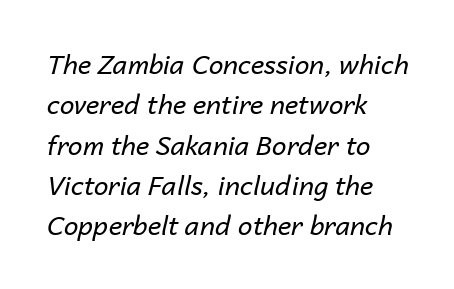
Q: Is the text bold? A: No.
Q: Is the text italic (slanted)? A: Yes, it leans right by about 14 degrees.
Q: Is the text underlined? A: No.
Q: How is the paragraph aligned? A: Left-aligned.
Q: Is the spacing between letters normal or unusually wide? A: Normal.
Q: Is the spacing between lines tight, normal or loose? A: Normal.
